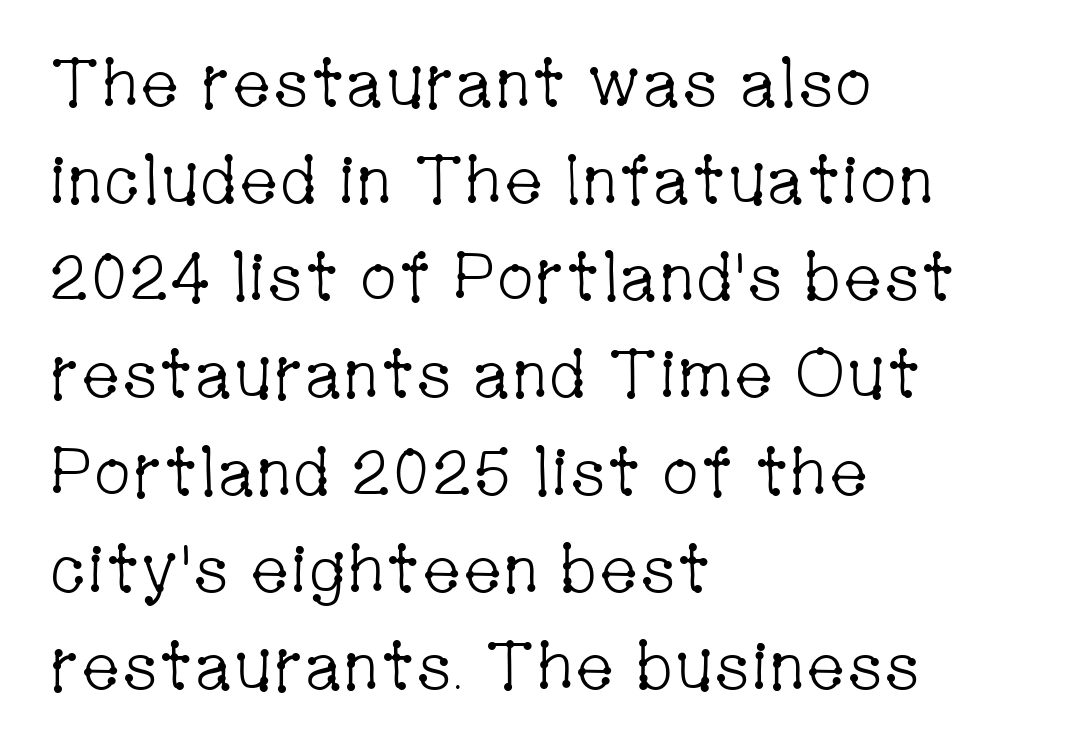
Q: Is the text bold? A: No.
Q: Is the text italic (slanted)? A: No, it is upright.
Q: Is the typeface a serif or a sans-serif typeface? A: Serif.
Q: Is the text underlined? A: No.
Q: How is the paragraph aligned? A: Left-aligned.
Q: Is the spacing between letters normal or unusually wide? A: Normal.
Q: Is the spacing between lines tight, normal or loose? A: Normal.
Q: Width (condensed, normal, or wide)? A: Condensed.
Q: Stroke contrast? A: Low.
Q: x-height? A: Medium.
Q: Monospaced? A: No.
